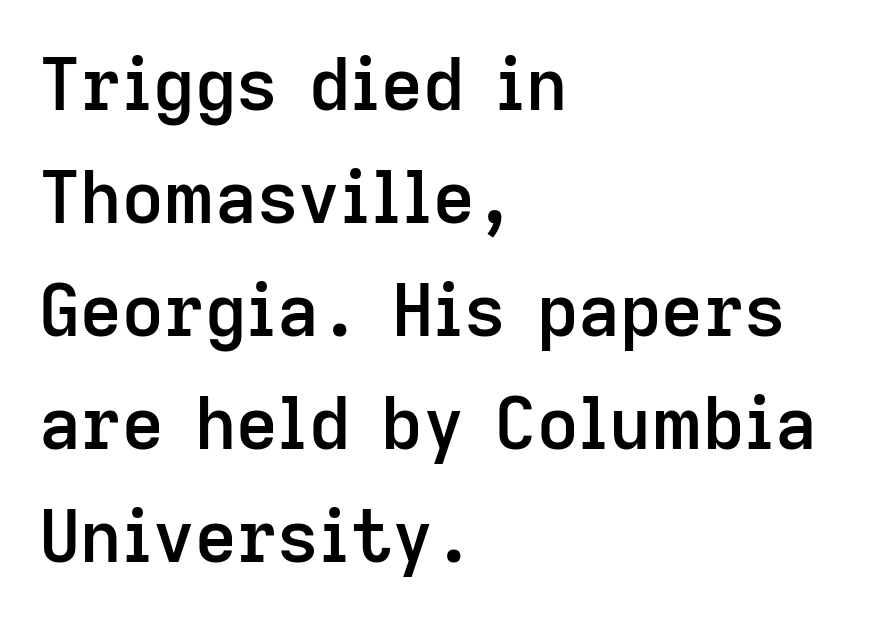
The image shows 72 px semibold sans-serif type, upright; set left-aligned, normal line spacing (1.57x), normal letter spacing, not underlined; low stroke contrast and a medium x-height.
